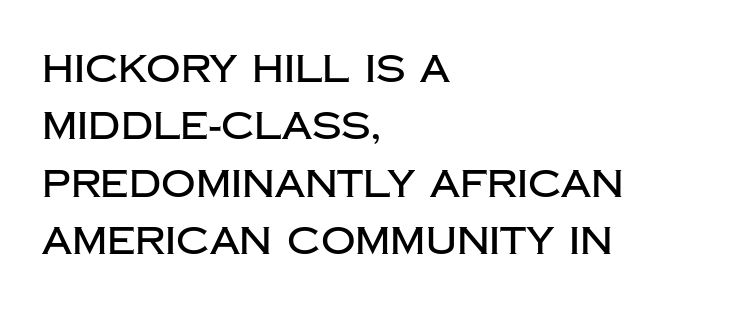
The image shows 38 px sans-serif type, upright; set left-aligned, normal line spacing (1.51x), normal letter spacing, not underlined; low stroke contrast and a large x-height.
